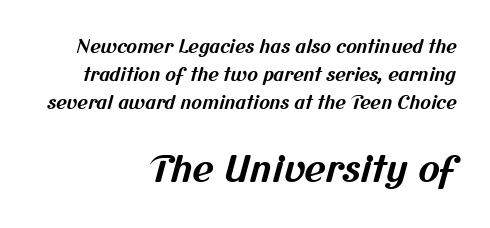
Is this a sans? Yes — the strokes have no serifs. A flush-right, rag-left setting is used for this passage. Chunky letters — that's bold for sure. Bigger letters appear in the bottom chunk; the top chunk is reduced. Note the varied advance widths — an 'i' is clearly narrower than an 'm'. Compared with typical body copy, the letter spacing here is the same.
